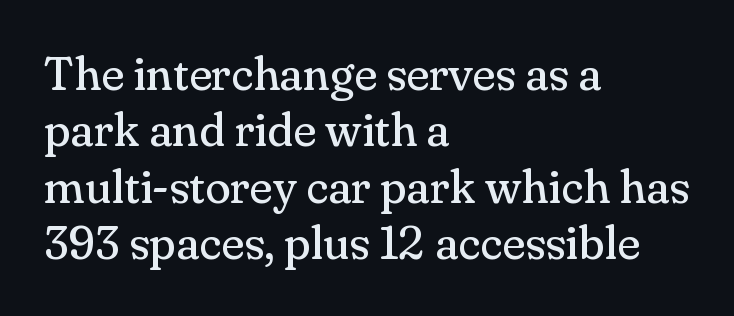
Q: Is the text bold? A: No.
Q: Is the text italic (slanted)? A: No, it is upright.
Q: Is the typeface a serif or a sans-serif typeface? A: Serif.
Q: Is the text underlined? A: No.
Q: How is the paragraph aligned? A: Left-aligned.
Q: Is the spacing between letters normal or unusually wide? A: Normal.
Q: Width (condensed, normal, or wide)? A: Normal.
Q: Stroke contrast? A: Medium.
Q: x-height? A: Small.
Q: Monospaced? A: No.
